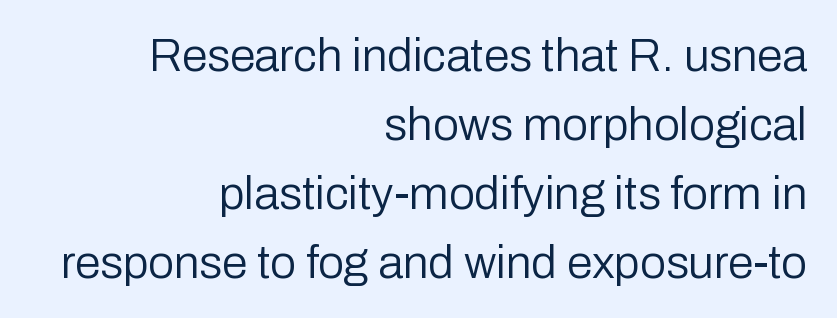
Weight: in the light-to-regular range. The typeface chosen for these lines omits serifs. It's the straight-up-and-down kind of type. In terms of letterspacing, this is plain default setting. The paragraph shown leans on its right margin.
